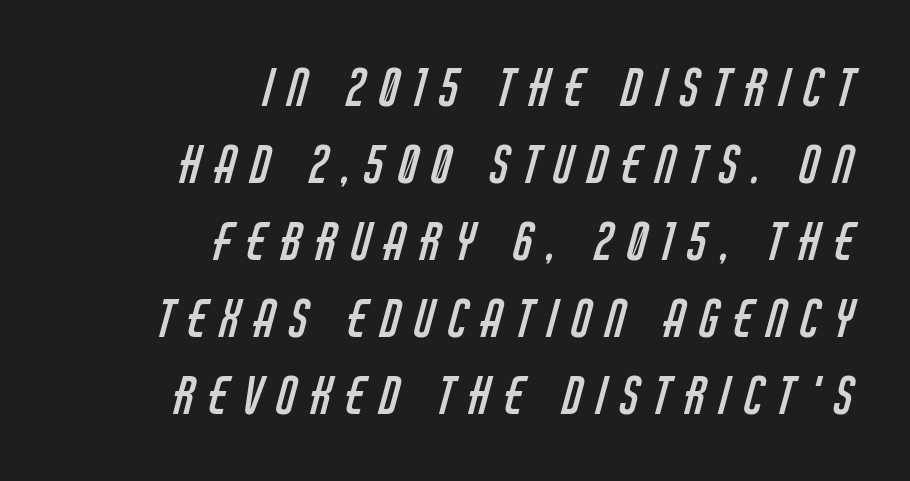
{"serif": "no", "bold": "no", "weight": "regular", "width": "condensed", "stroke_contrast": "low", "x_height": "large", "monospaced": "no", "underline": "no", "align": "right", "line_spacing": "normal", "line_spacing_ratio": 1.51, "letter_spacing": "wide", "letter_spacing_em": 0.28, "glyph_px": 51}
